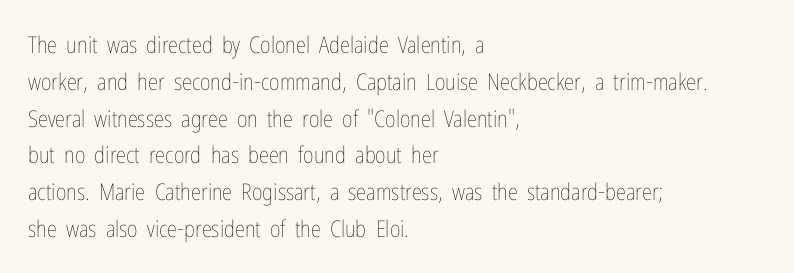
The image shows 23 px text type, upright; set left-aligned, normal line spacing (1.6x), normal letter spacing, not underlined.
